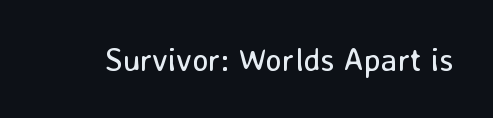
The rendering keeps characters at their native spacing. Each letter's strokes conclude bluntly, with no projecting serifs. Heaviness? Minimal to ordinary, like unemphasized prose. Clear beneath every line of the passage. Character widths vary here, with narrow letters taking less room than wide ones.
